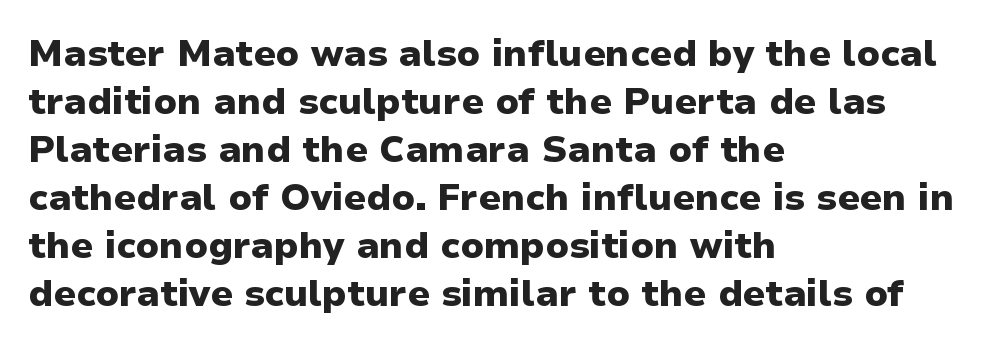
{"serif": "no", "italic": "no", "bold": "yes", "weight": "heavy", "width": "normal", "stroke_contrast": "low", "x_height": "medium", "monospaced": "no", "underline": "no", "align": "left", "line_spacing": "normal", "line_spacing_ratio": 1.3, "letter_spacing": "normal", "letter_spacing_em": 0.0, "glyph_px": 37}
